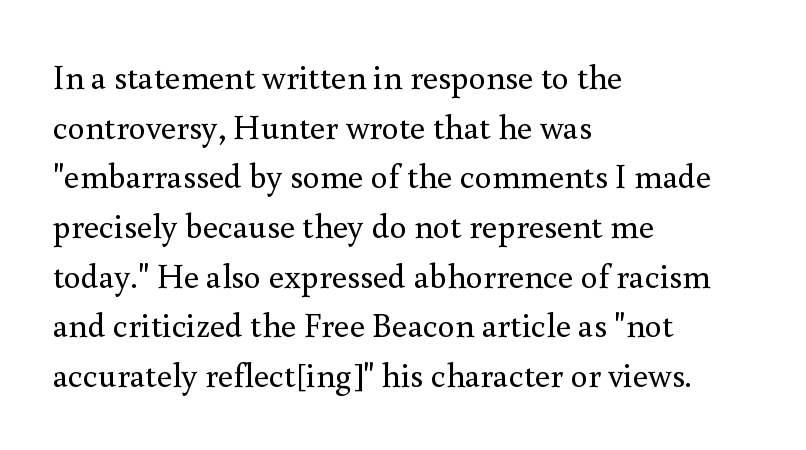
{"serif": "yes", "italic": "no", "bold": "no", "weight": "regular", "width": "normal", "x_height": "small", "monospaced": "no", "underline": "no", "align": "left", "line_spacing": "normal", "line_spacing_ratio": 1.46, "letter_spacing": "normal", "letter_spacing_em": 0.0, "glyph_px": 34}
